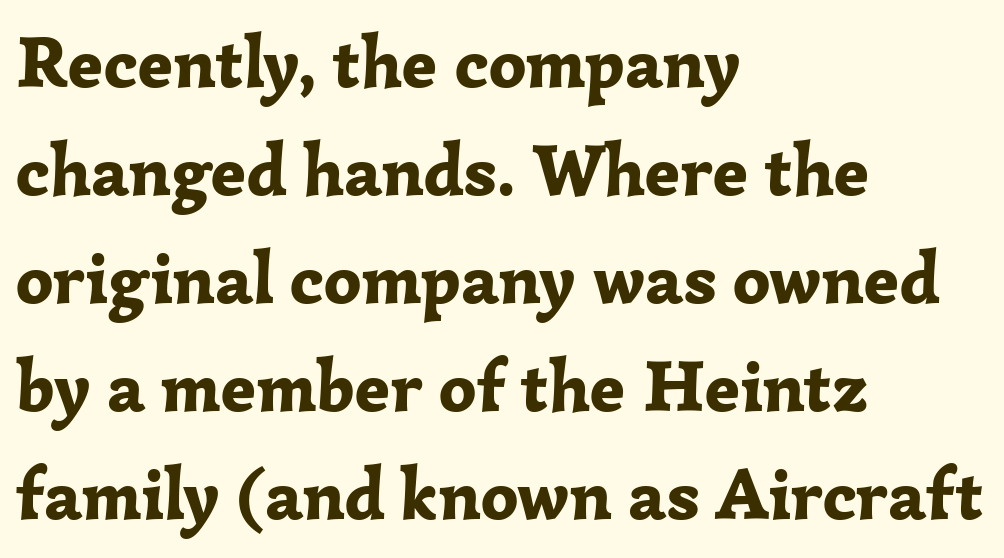
The letters sit at their default tracking, neither squeezed nor spread. Leading: standard. Posture: straight, roman, zero tilt. The letters are bold, with thick, heavy strokes. Is this a fixed-width face? No — the glyphs have proportional, varying widths.
